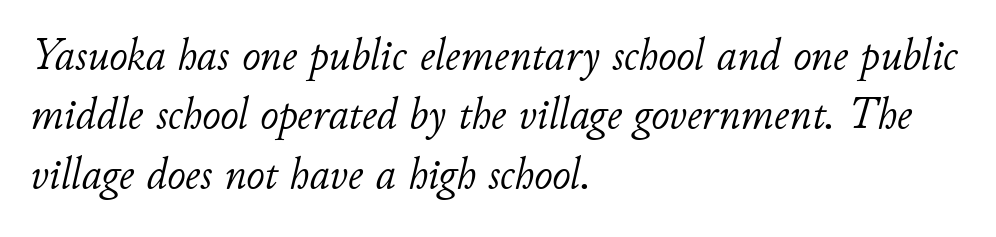
Q: Is the text bold? A: No.
Q: Is the text italic (slanted)? A: Yes, it leans right by about 11 degrees.
Q: Is the text underlined? A: No.
Q: How is the paragraph aligned? A: Left-aligned.
Q: Is the spacing between letters normal or unusually wide? A: Normal.
Q: Is the spacing between lines tight, normal or loose? A: Normal.
Q: Width (condensed, normal, or wide)? A: Normal.
Q: Stroke contrast? A: Low.
Q: x-height? A: Small.
Q: Monospaced? A: No.
